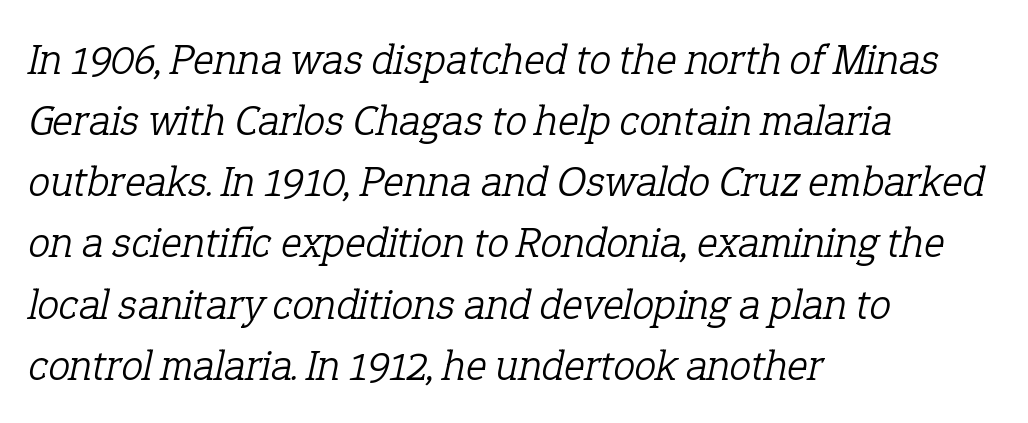
Weight: in the light-to-regular range. I'd call this a serif setting — the letters wear small feet. This sample keeps an unexceptional amount of space between lines. Proportional: the letters do not fall into vertical columns. Words float on clear page, feet unadorned.
